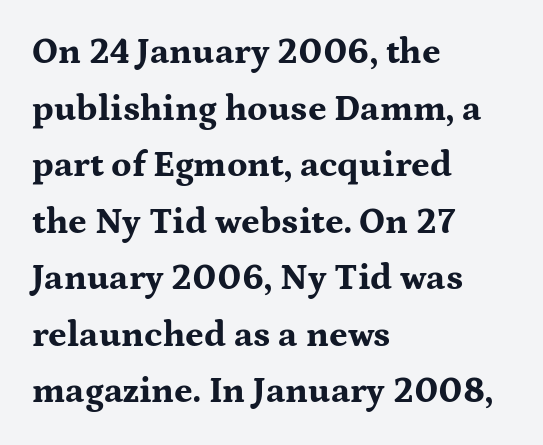
{"serif": "yes", "italic": "no", "bold": "yes", "weight": "bold", "width": "wide", "stroke_contrast": "medium", "x_height": "medium", "monospaced": "no", "underline": "no", "align": "left", "line_spacing": "normal", "line_spacing_ratio": 1.57, "letter_spacing": "normal", "letter_spacing_em": 0.0, "glyph_px": 36}
